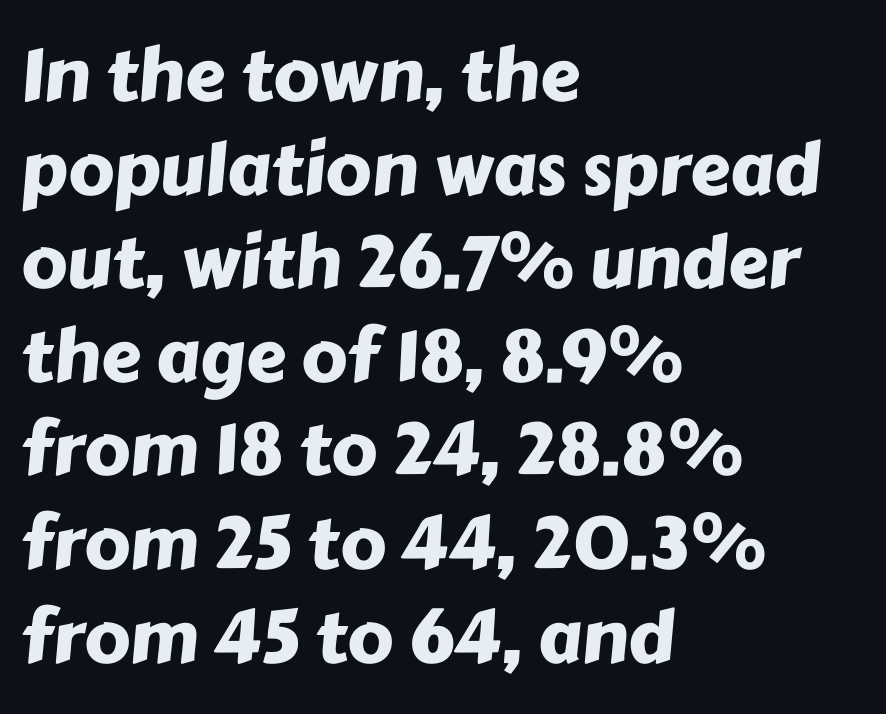
Q: Is the typeface a serif or a sans-serif typeface? A: Sans-serif.
Q: Is the text underlined? A: No.
Q: How is the paragraph aligned? A: Left-aligned.
Q: Is the spacing between letters normal or unusually wide? A: Normal.
Q: Is the spacing between lines tight, normal or loose? A: Normal.
Q: Width (condensed, normal, or wide)? A: Normal.
Q: Stroke contrast? A: Low.
Q: x-height? A: Medium.
Q: Monospaced? A: No.
